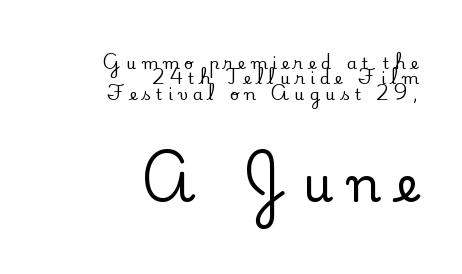
{"serif": "yes", "italic": "no", "width": "normal", "stroke_contrast": "low", "x_height": "small", "monospaced": "no", "underline": "no", "align": "right", "line_spacing": "tight", "line_spacing_ratio": 0.96, "letter_spacing": "wide", "letter_spacing_em": 0.33, "larger_block": "second", "size_ratio": 3.0, "glyph_px": 48}
